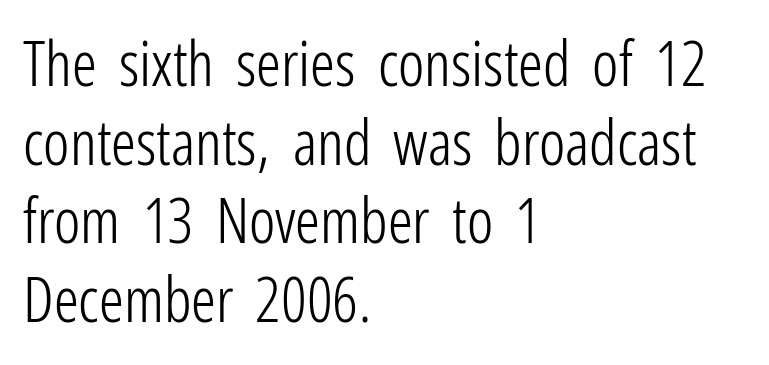
{"serif": "no", "italic": "no", "bold": "no", "weight": "light", "width": "condensed", "stroke_contrast": "low", "x_height": "medium", "monospaced": "no", "underline": "no", "align": "left", "line_spacing": "normal", "line_spacing_ratio": 1.27, "letter_spacing": "normal", "letter_spacing_em": 0.0, "glyph_px": 62}
